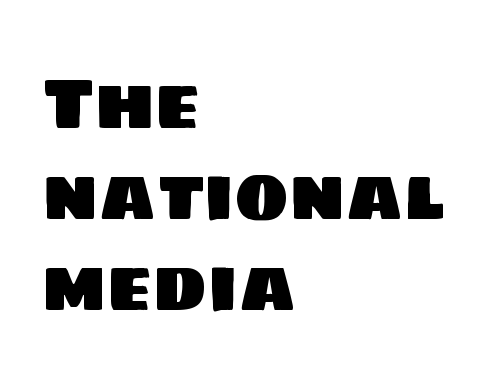
Q: Is the typeface a serif or a sans-serif typeface? A: Sans-serif.
Q: Is the text underlined? A: No.
Q: How is the paragraph aligned? A: Left-aligned.
Q: Is the spacing between letters normal or unusually wide? A: Normal.
Q: Is the spacing between lines tight, normal or loose? A: Normal.
Q: Width (condensed, normal, or wide)? A: Normal.
Q: Stroke contrast? A: Low.
Q: x-height? A: Large.
Q: Monospaced? A: No.
